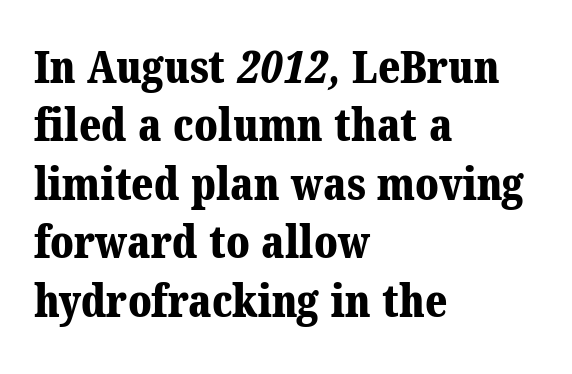
The image shows 45 px bold serif type; set left-aligned, normal line spacing (1.3x), normal letter spacing, not underlined; medium stroke contrast and a medium x-height.
